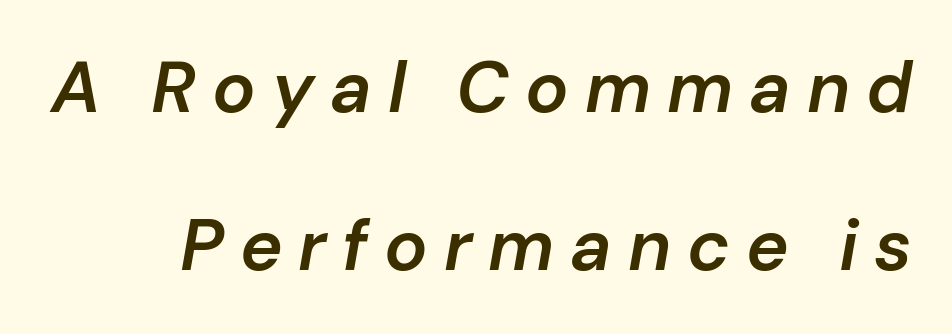
The image shows 72 px semibold type, italic (leaning right); set loose line spacing (2.2x), unusually wide letter spacing (+0.22 em), not underlined; low stroke contrast and a medium x-height.
